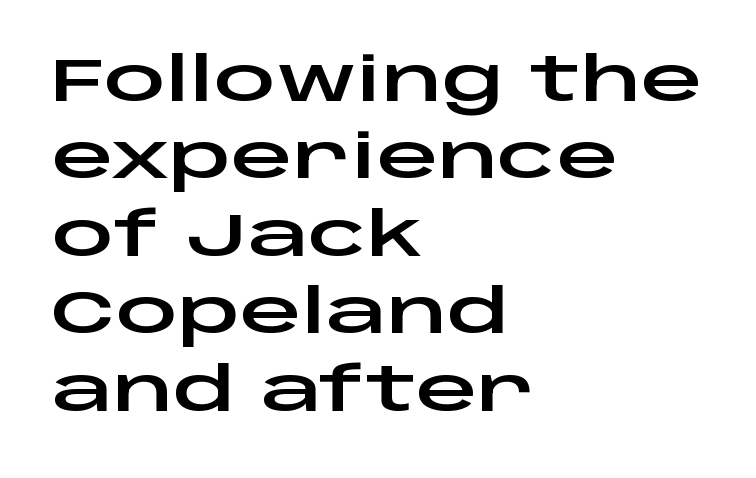
Check under the words: just untouched page. The line texture is even and compact thanks to regular tracking. If you drew a line through each stem, it would be perfectly vertical. Character widths vary here, with narrow letters taking less room than wide ones. Evenly set lines give the paragraph a standard silhouette. Horizontal alignment here is leftward, the default for most running prose.
